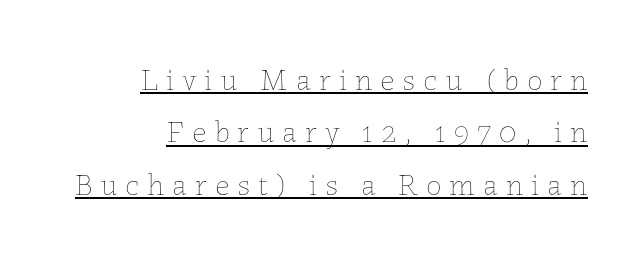
Q: Is the text bold? A: No.
Q: Is the text italic (slanted)? A: No, it is upright.
Q: Is the text underlined? A: Yes.
Q: How is the paragraph aligned? A: Right-aligned.
Q: Is the spacing between letters normal or unusually wide? A: Unusually wide.
Q: Is the spacing between lines tight, normal or loose? A: Normal.
Q: Width (condensed, normal, or wide)? A: Normal.
Q: Stroke contrast? A: Low.
Q: x-height? A: Medium.
Q: Monospaced? A: No.
